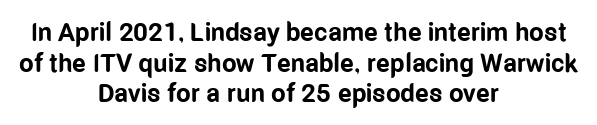
The image shows 26 px bold type, upright; set centered, line spacing 1.18x, normal letter spacing, not underlined.
